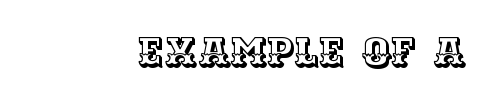
Line ends are locked; line starts wander. Quick note: not italic, upright. Do the characters align in a grid? No, the font is proportional. The glyphs are unaccompanied by any horizontal stroke below them. Compared with typical body copy, the letter spacing here is the same.
